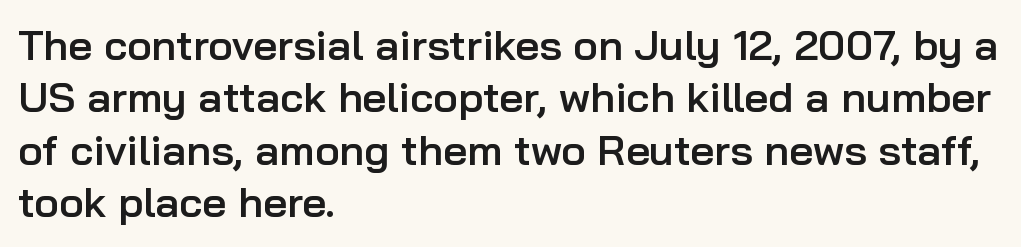
You could call the tracking neutral — neither tight nor loose. Classification — sans serif. Bold? Not quite — semibold, heavier than regular but stopping short. Descenders hang freely into open space. The lines are quadded left. The lettering holds an erect, upright posture throughout.
